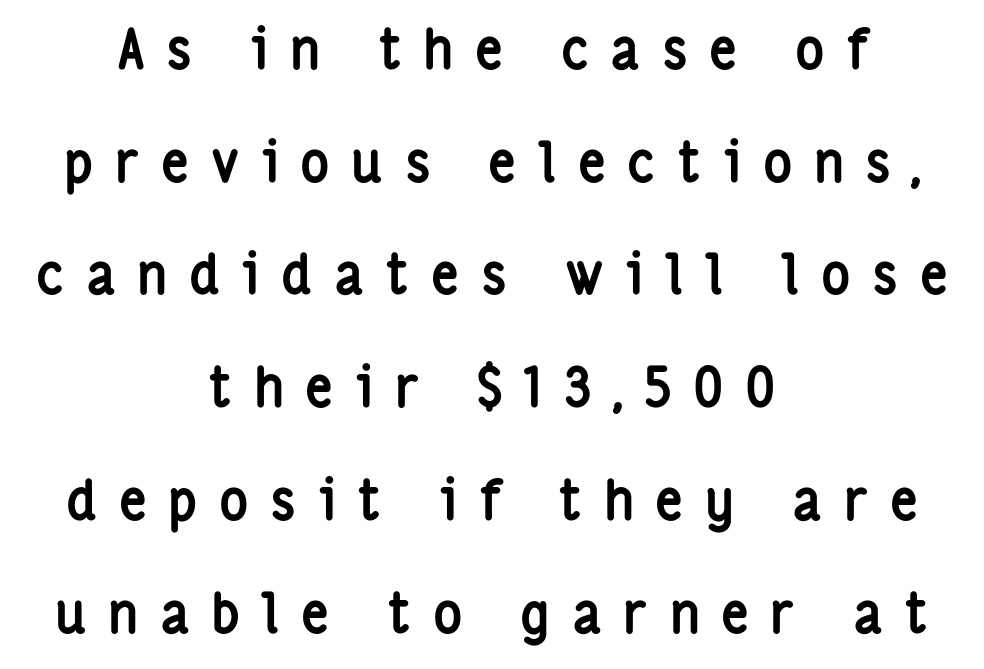
{"serif": "no", "italic": "no", "bold": "yes", "weight": "semibold", "width": "condensed", "stroke_contrast": "low", "x_height": "medium", "monospaced": "no", "underline": "no", "align": "center", "line_spacing": "loose", "line_spacing_ratio": 2.05, "letter_spacing": "wide", "letter_spacing_em": 0.39, "glyph_px": 55}
